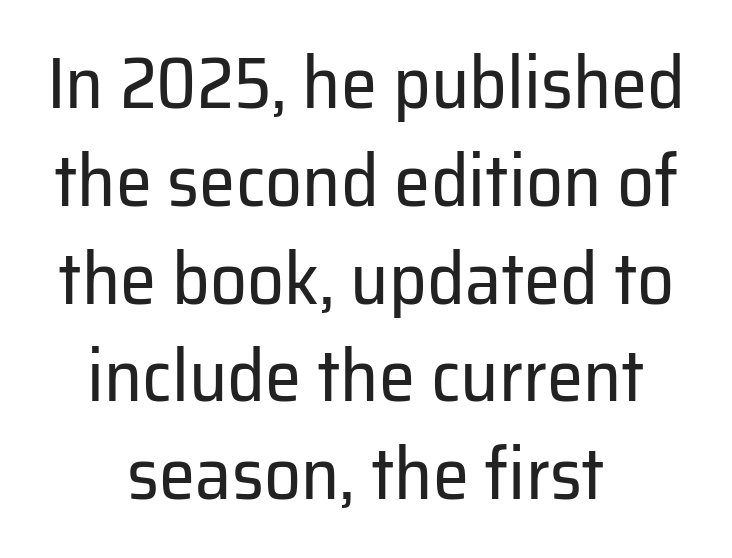
Q: Is the text bold? A: No.
Q: Is the text italic (slanted)? A: No, it is upright.
Q: Is the typeface a serif or a sans-serif typeface? A: Sans-serif.
Q: Is the text underlined? A: No.
Q: How is the paragraph aligned? A: Centered.
Q: Is the spacing between letters normal or unusually wide? A: Normal.
Q: Is the spacing between lines tight, normal or loose? A: Normal.
Q: Width (condensed, normal, or wide)? A: Normal.
Q: Stroke contrast? A: Low.
Q: x-height? A: Medium.
Q: Monospaced? A: No.
